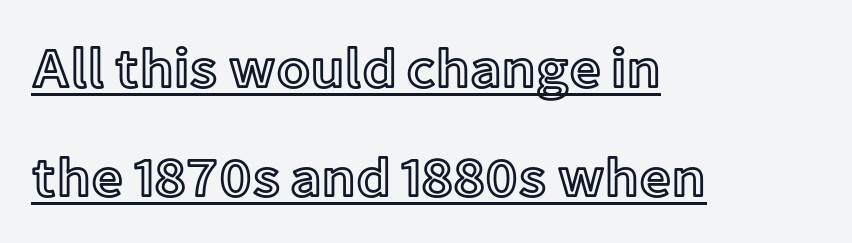
Notice how the passage keeps a crisp vertical edge on the left only. This sample trades compactness for vertical openness between lines. Beneath each row of characters lies a ruled line. Each letter keeps its own natural width here, so spacing adapts to shape.
